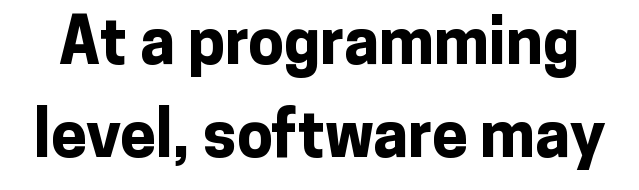
{"serif": "no", "italic": "no", "bold": "yes", "weight": "bold", "width": "normal", "stroke_contrast": "low", "x_height": "medium", "monospaced": "no", "underline": "no", "line_spacing": "normal", "line_spacing_ratio": 1.46, "letter_spacing": "normal", "letter_spacing_em": 0.0, "glyph_px": 64}
